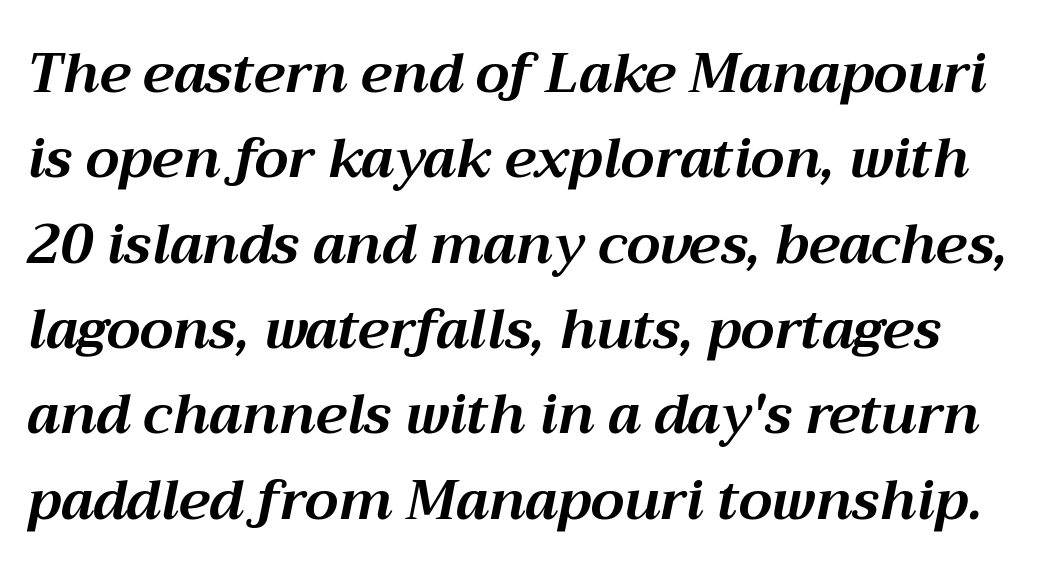
Q: Is the text bold? A: Yes.
Q: Is the text italic (slanted)? A: Yes, it leans right by about 12 degrees.
Q: Is the text underlined? A: No.
Q: Is the spacing between letters normal or unusually wide? A: Normal.
Q: Is the spacing between lines tight, normal or loose? A: Normal.
Q: Width (condensed, normal, or wide)? A: Normal.
Q: Stroke contrast? A: Medium.
Q: x-height? A: Medium.
Q: Monospaced? A: No.
